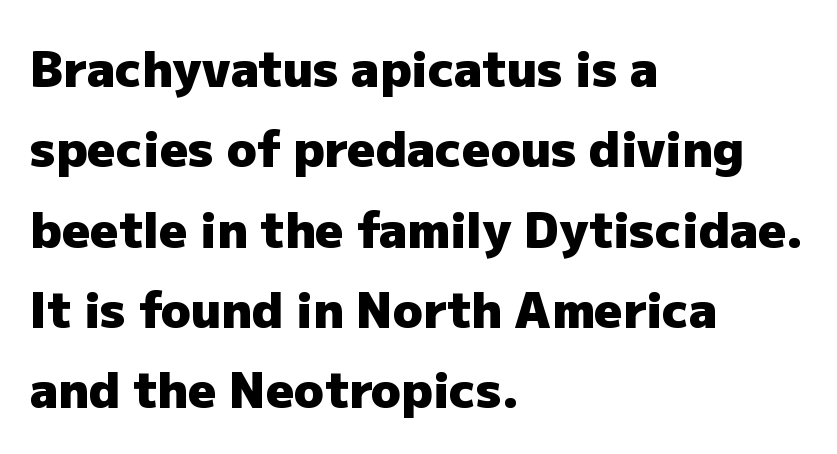
Rule under the text: the space is simply empty. This sample keeps an unexceptional amount of space between lines. Do the letters lean? They stand straight. Students, this is bold: see how much ink each stroke carries.
